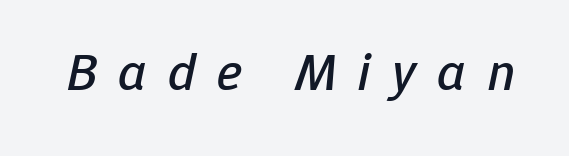
{"italic": "yes", "lean": "right", "slant_degrees": 12, "width": "normal", "stroke_contrast": "low", "x_height": "medium", "monospaced": "no", "underline": "no", "letter_spacing": "wide", "letter_spacing_em": 0.4, "glyph_px": 53}
